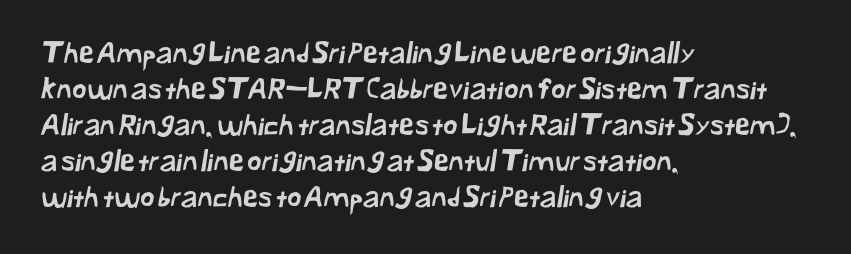
Notice how the passage keeps a crisp vertical edge on the left only. Do the characters align in a grid? No, the font is proportional. A normal amount of white space separates one row of letters from the next. Nothing sits at the stroke ends, so this counts as sans-serif. There is no visible air inserted between adjacent glyphs. Descenders are the only things crossing below the line.
